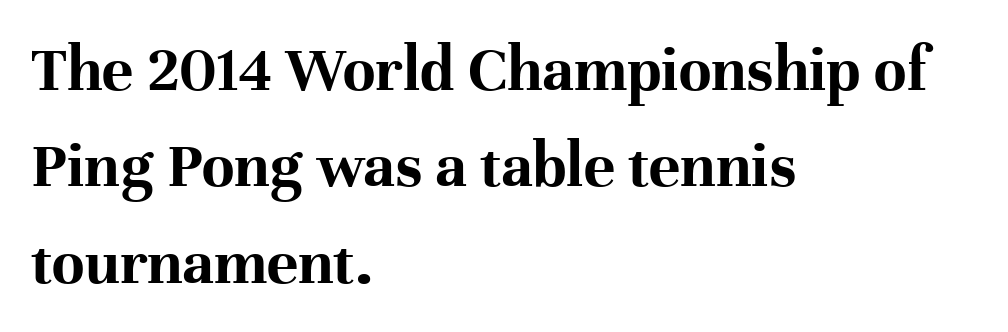
The image shows 66 px bold serif type, upright; set left-aligned, normal line spacing (1.46x), normal letter spacing, not underlined; high stroke contrast and a medium x-height.
